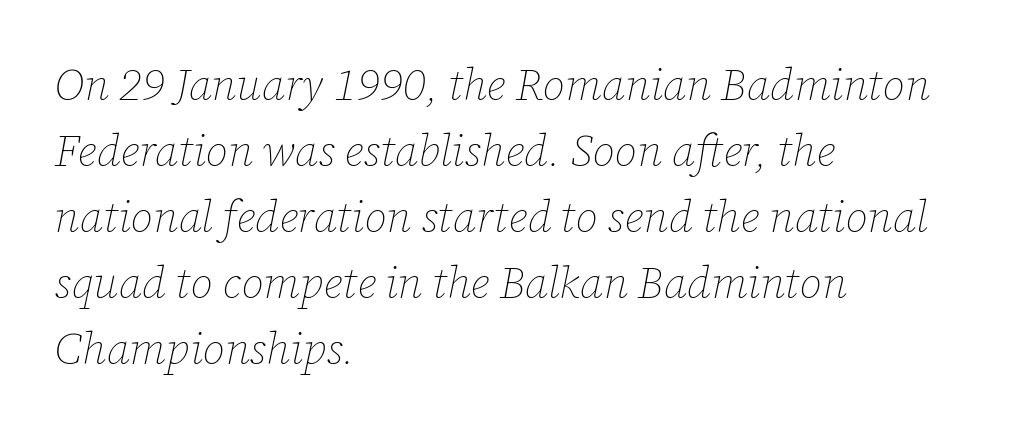
{"italic": "yes", "lean": "right", "slant_degrees": 12, "bold": "no", "weight": "thin", "width": "normal", "stroke_contrast": "low", "x_height": "medium", "monospaced": "no", "underline": "no", "align": "left", "line_spacing": "normal", "line_spacing_ratio": 1.5, "letter_spacing": "normal", "letter_spacing_em": 0.0, "glyph_px": 44}
